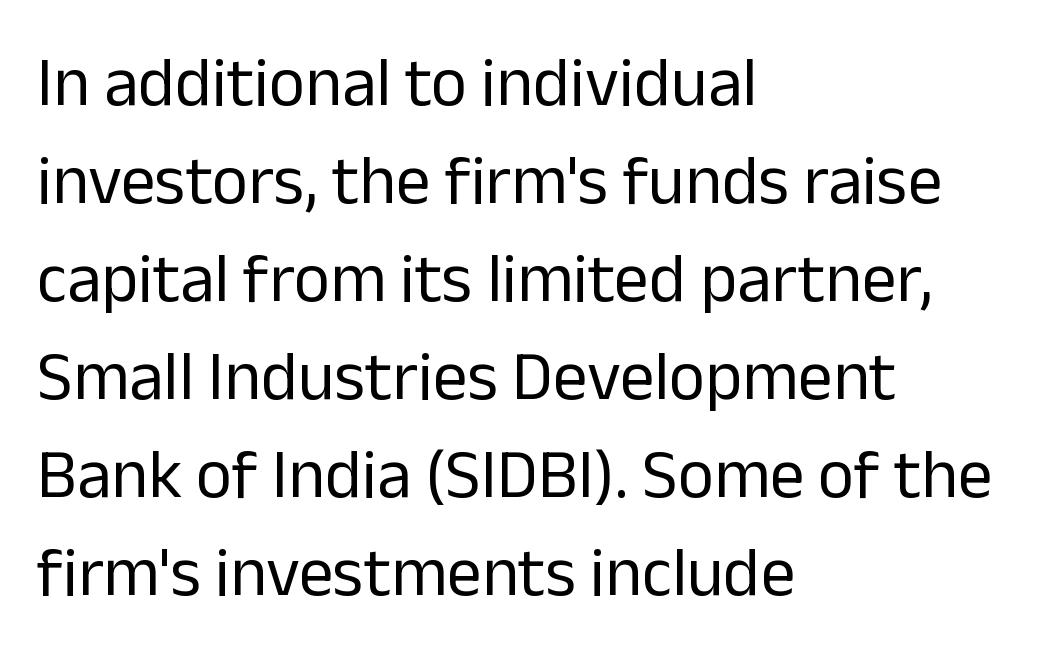
Q: Is the text bold? A: No.
Q: Is the text italic (slanted)? A: No, it is upright.
Q: Is the typeface a serif or a sans-serif typeface? A: Sans-serif.
Q: Is the text underlined? A: No.
Q: How is the paragraph aligned? A: Left-aligned.
Q: Is the spacing between letters normal or unusually wide? A: Normal.
Q: Is the spacing between lines tight, normal or loose? A: Normal.
Q: Width (condensed, normal, or wide)? A: Normal.
Q: Stroke contrast? A: Low.
Q: x-height? A: Medium.
Q: Monospaced? A: No.
